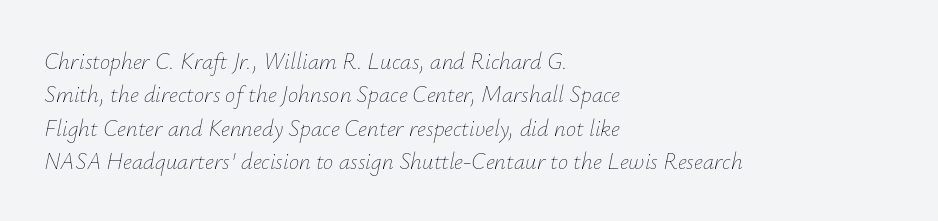
Quick note: underline off. Nobody touched the tracking dial on this one. Quick note: italic. How would I describe the line gaps? Plain and ordinary. Nothing heavy about these letters — not bold at all.
